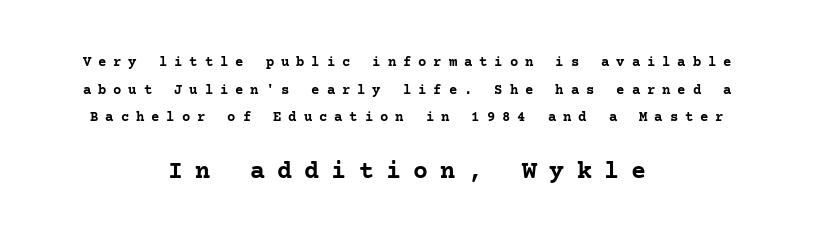
The image shows 25 px bold type, upright; set centered, loose line spacing (1.98x), unusually wide letter spacing (+0.49 em), not underlined; the second (bottom) block is 1.79x larger.
